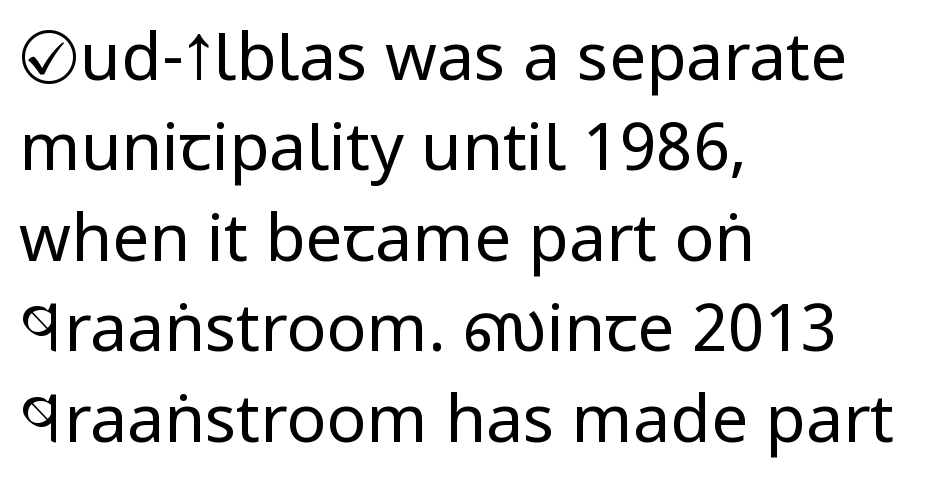
The type is set solid horizontally, with unmodified tracking. You can tell it's not italic because the verticals are truly vertical. These lines sit exactly where default settings would place them. Note: no serifs on the glyphs.
